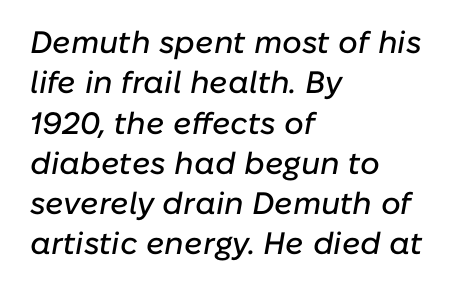
The image shows 31 px text type, italic (leaning right); set left-aligned, normal line spacing (1.3x), normal letter spacing, not underlined; low stroke contrast and a medium x-height.
